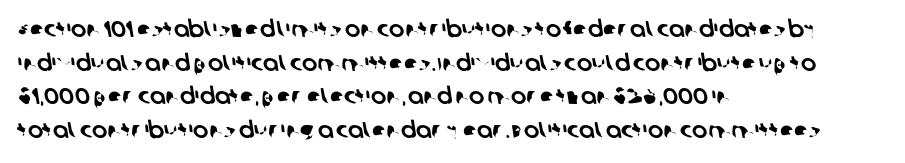
The image shows 23 px text type; set left-aligned, normal line spacing (1.46x), normal letter spacing, not underlined.
